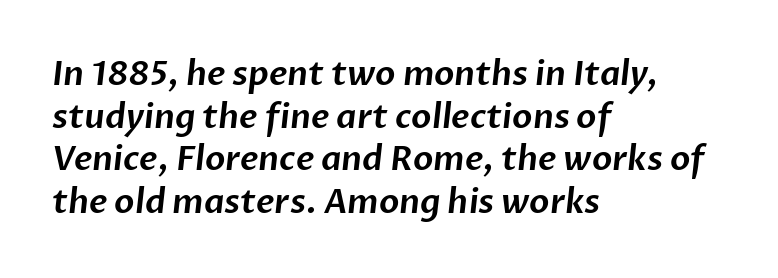
Q: Is the typeface a serif or a sans-serif typeface? A: Sans-serif.
Q: Is the text underlined? A: No.
Q: How is the paragraph aligned? A: Left-aligned.
Q: Is the spacing between letters normal or unusually wide? A: Normal.
Q: Is the spacing between lines tight, normal or loose? A: Normal.
Q: Width (condensed, normal, or wide)? A: Normal.
Q: Stroke contrast? A: Low.
Q: x-height? A: Medium.
Q: Monospaced? A: No.
